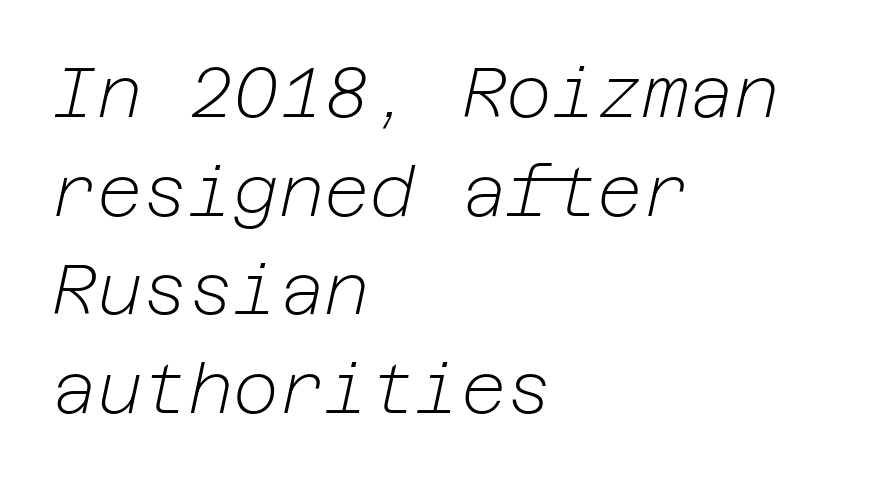
The image shows 70 px light type, italic (leaning right); set left-aligned, normal line spacing (1.41x), normal letter spacing, not underlined; low stroke contrast and a medium x-height.
